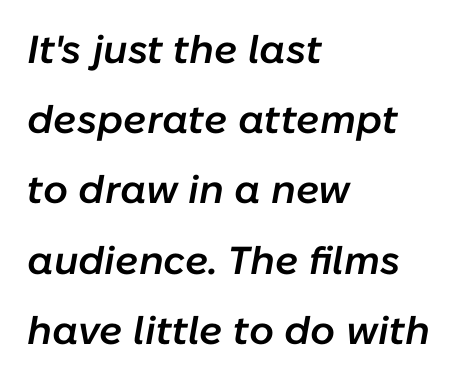
Q: Is the text bold? A: Semi-bold.
Q: Is the text italic (slanted)? A: Yes, it leans right by about 10 degrees.
Q: Is the text underlined? A: No.
Q: How is the paragraph aligned? A: Left-aligned.
Q: Is the spacing between letters normal or unusually wide? A: Normal.
Q: Width (condensed, normal, or wide)? A: Normal.
Q: Stroke contrast? A: Low.
Q: x-height? A: Medium.
Q: Monospaced? A: No.
